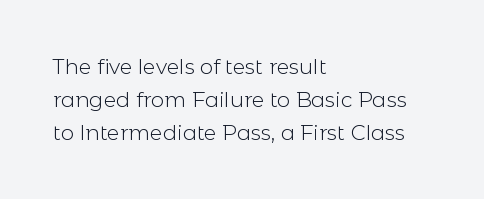
The image shows 21 px text type, upright; set left-aligned, normal line spacing (1.56x), normal letter spacing, not underlined.
